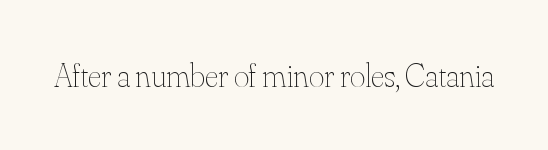
The face looks like a standard text weight, possibly lighter. Students, note that the glyphs here touch the page at normal intervals. Is this a fixed-width face? No — the glyphs have proportional, varying widths. Bare-footed words on every line. Italic? Not at all — the glyphs are vertical.
